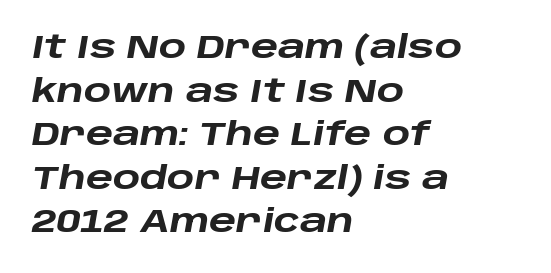
The image shows 32 px heavy, wide type, italic (leaning right); set left-aligned, normal line spacing (1.36x), normal letter spacing, not underlined; low stroke contrast and a large x-height.
